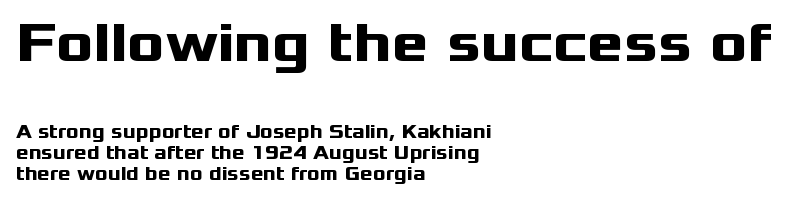
Q: Is the text bold? A: Yes.
Q: Is the text italic (slanted)? A: No, it is upright.
Q: Is the typeface a serif or a sans-serif typeface? A: Sans-serif.
Q: Is the text underlined? A: No.
Q: How is the paragraph aligned? A: Left-aligned.
Q: Is the spacing between letters normal or unusually wide? A: Normal.
Q: Is the spacing between lines tight, normal or loose? A: Tight.
Q: Which block of text is set in a larger size, the first (top) or the second (bottom)? A: The first (top) one.
Q: Width (condensed, normal, or wide)? A: Wide.
Q: Stroke contrast? A: Medium.
Q: x-height? A: Medium.
Q: Monospaced? A: No.
